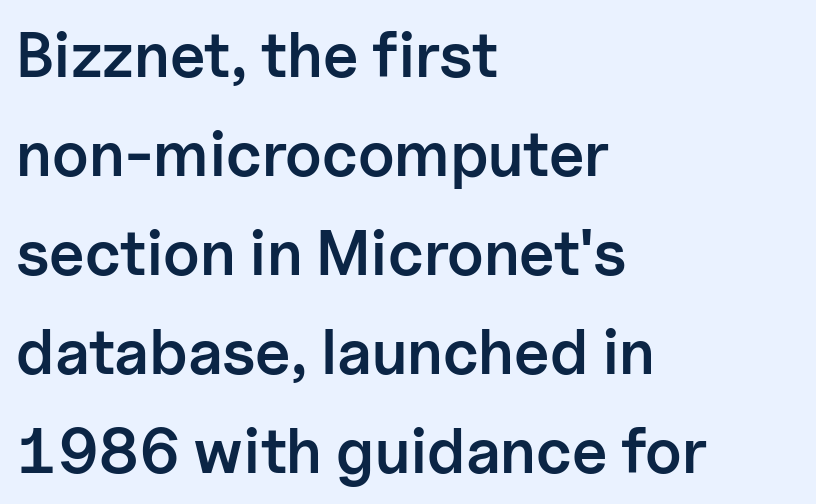
Q: Is the text bold? A: Semi-bold.
Q: Is the text italic (slanted)? A: No, it is upright.
Q: Is the typeface a serif or a sans-serif typeface? A: Sans-serif.
Q: Is the text underlined? A: No.
Q: How is the paragraph aligned? A: Left-aligned.
Q: Is the spacing between letters normal or unusually wide? A: Normal.
Q: Is the spacing between lines tight, normal or loose? A: Normal.
Q: Width (condensed, normal, or wide)? A: Normal.
Q: Stroke contrast? A: Low.
Q: x-height? A: Medium.
Q: Monospaced? A: No.
